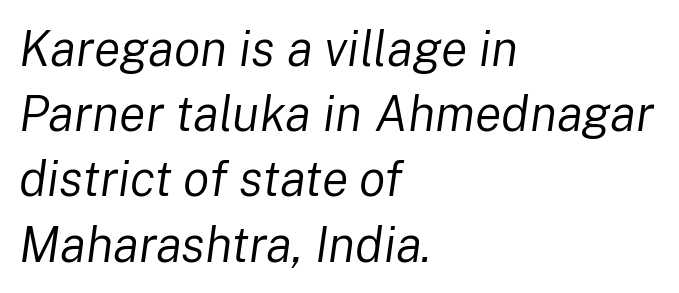
Q: Is the text bold? A: No.
Q: Is the text italic (slanted)? A: Yes, it leans right by about 8 degrees.
Q: Is the text underlined? A: No.
Q: How is the paragraph aligned? A: Left-aligned.
Q: Is the spacing between letters normal or unusually wide? A: Normal.
Q: Is the spacing between lines tight, normal or loose? A: Normal.
Q: Width (condensed, normal, or wide)? A: Normal.
Q: Stroke contrast? A: Low.
Q: x-height? A: Medium.
Q: Monospaced? A: No.
